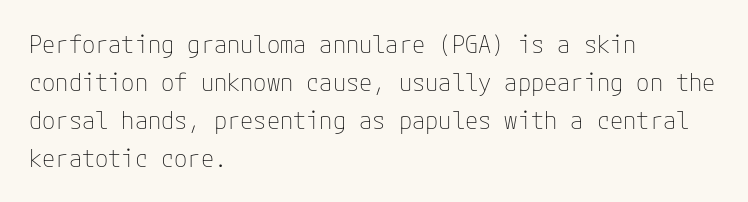
The image shows 24 px text type, upright; set left-aligned, normal line spacing (1.58x), normal letter spacing, not underlined.
